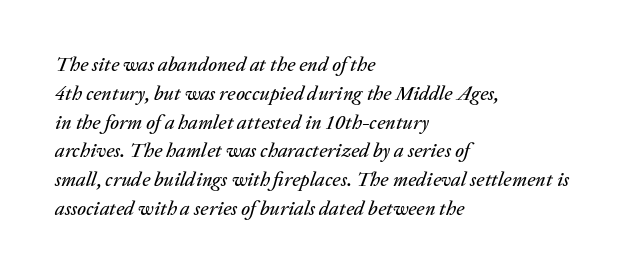
The image shows 20 px text type, italic (leaning right); set left-aligned, normal line spacing (1.44x), normal letter spacing, not underlined.
